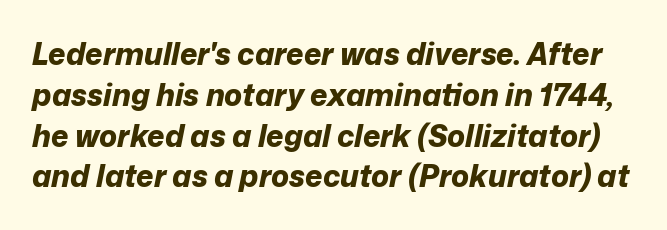
Q: Is the text bold? A: Yes.
Q: Is the text italic (slanted)? A: Yes, it leans right by about 12 degrees.
Q: Is the text underlined? A: No.
Q: Is the spacing between letters normal or unusually wide? A: Normal.
Q: Is the spacing between lines tight, normal or loose? A: Normal.
Q: Width (condensed, normal, or wide)? A: Normal.
Q: Stroke contrast? A: Low.
Q: x-height? A: Medium.
Q: Monospaced? A: No.
